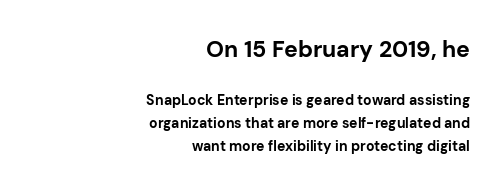
The image shows 23 px bold type, upright; set right-aligned, normal line spacing (1.66x), normal letter spacing, not underlined; the first (top) block is 1.64x larger.
